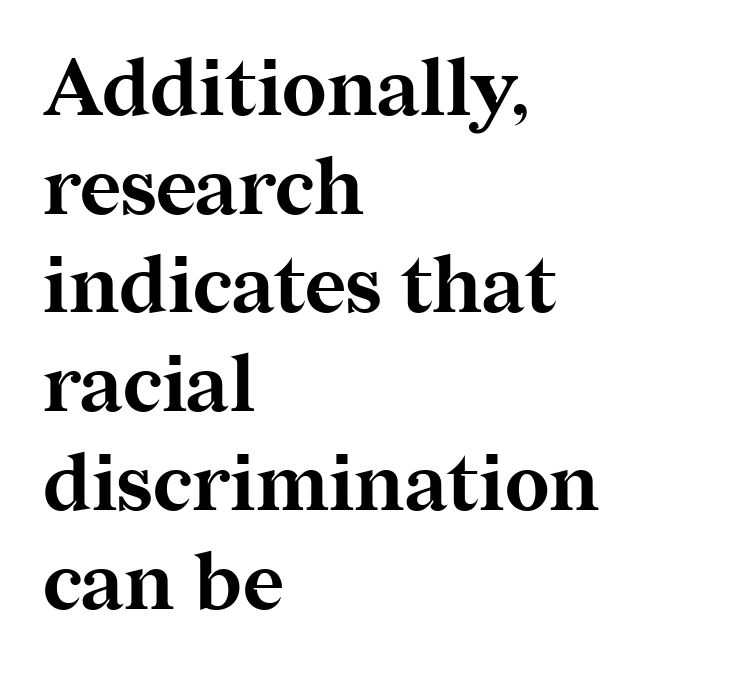
{"serif": "yes", "italic": "no", "bold": "yes", "weight": "bold", "width": "normal", "stroke_contrast": "medium", "x_height": "medium", "monospaced": "no", "underline": "no", "align": "left", "line_spacing": "normal", "line_spacing_ratio": 1.25, "letter_spacing": "normal", "letter_spacing_em": 0.0, "glyph_px": 79}
